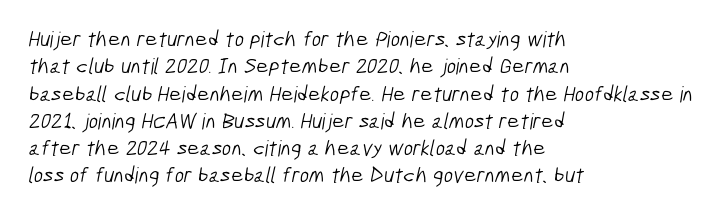
The image shows 22 px text type; set left-aligned, line spacing 1.24x, normal letter spacing, not underlined.
